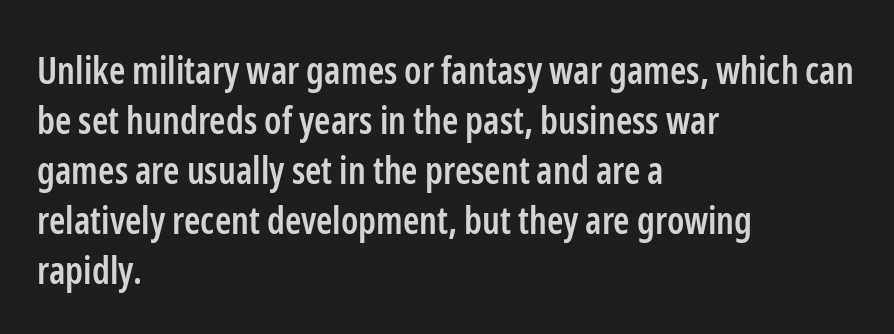
{"serif": "no", "italic": "no", "bold": "semi", "weight": "semibold", "width": "condensed", "stroke_contrast": "low", "x_height": "medium", "monospaced": "no", "underline": "no", "align": "left", "line_spacing": "normal", "line_spacing_ratio": 1.35, "letter_spacing": "normal", "letter_spacing_em": 0.0, "glyph_px": 37}
